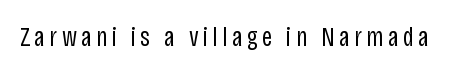
The image shows 27 px text type, upright; set not underlined.
